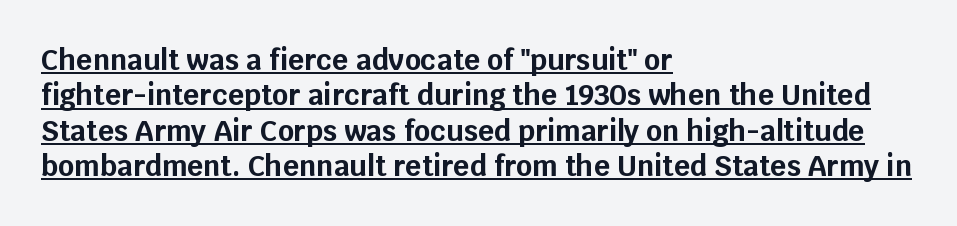
Q: Is the text bold? A: Yes.
Q: Is the text italic (slanted)? A: No, it is upright.
Q: Is the typeface a serif or a sans-serif typeface? A: Sans-serif.
Q: Is the text underlined? A: Yes.
Q: How is the paragraph aligned? A: Left-aligned.
Q: Is the spacing between letters normal or unusually wide? A: Normal.
Q: Is the spacing between lines tight, normal or loose? A: Normal.
Q: Width (condensed, normal, or wide)? A: Normal.
Q: Stroke contrast? A: Low.
Q: x-height? A: Large.
Q: Monospaced? A: No.
